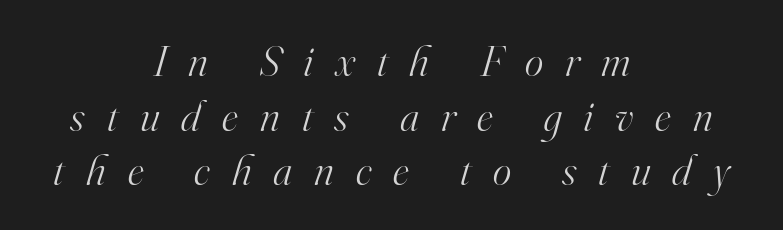
{"serif": "yes", "italic": "yes", "lean": "right", "slant_degrees": 16, "bold": "no", "weight": "light", "width": "normal", "stroke_contrast": "high", "x_height": "small", "monospaced": "no", "underline": "no", "align": "center", "line_spacing_ratio": 1.24, "letter_spacing": "wide", "letter_spacing_em": 0.5, "glyph_px": 44}
